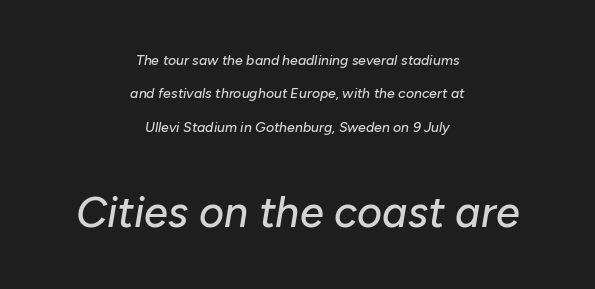
Q: Is the text italic (slanted)? A: Yes, it leans right by about 10 degrees.
Q: Is the text underlined? A: No.
Q: How is the paragraph aligned? A: Centered.
Q: Is the spacing between letters normal or unusually wide? A: Normal.
Q: Is the spacing between lines tight, normal or loose? A: Loose.
Q: Which block of text is set in a larger size, the first (top) or the second (bottom)? A: The second (bottom) one.
Q: Width (condensed, normal, or wide)? A: Normal.
Q: Stroke contrast? A: Low.
Q: x-height? A: Medium.
Q: Monospaced? A: No.
